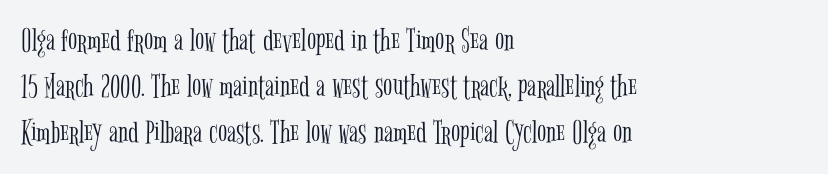
Words appear dense and cohesive because spacing is normal. Is there any slant? The stems are plumb. Character widths vary here, with narrow letters taking less room than wide ones. The passage shown is not underscored anywhere.
